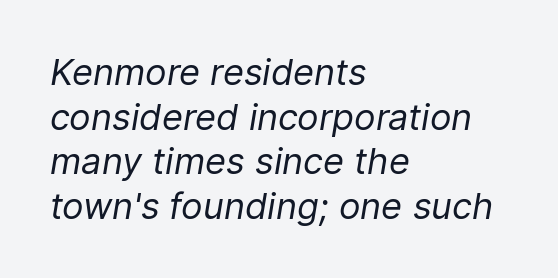
Default kerning and tracking; the words read as compact shapes. Is the block centered? No — it sits flush against the left margin. Is this a fixed-width face? No — the glyphs have proportional, varying widths. The gap between lines stays unmarked. Unbolded letterforms with no extra heft.
